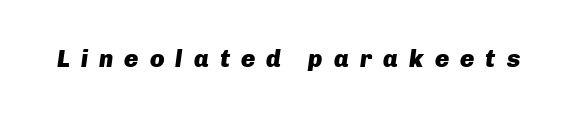
The image shows 24 px bold type, italic (leaning right); set unusually wide letter spacing (+0.46 em), not underlined.
